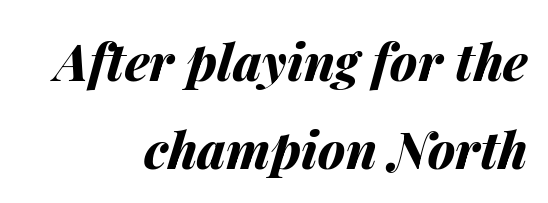
The image shows 51 px bold type, italic (leaning right); set right-aligned, line spacing 1.73x, normal letter spacing, not underlined; medium stroke contrast and a medium x-height.
